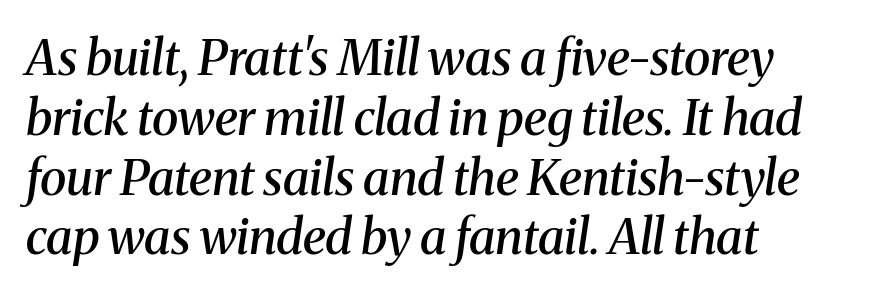
{"serif": "yes", "italic": "yes", "lean": "right", "slant_degrees": 8, "bold": "semi", "weight": "semibold", "width": "normal", "stroke_contrast": "medium", "x_height": "medium", "monospaced": "no", "underline": "no", "align": "left", "line_spacing_ratio": 1.22, "letter_spacing": "normal", "letter_spacing_em": 0.0, "glyph_px": 49}
